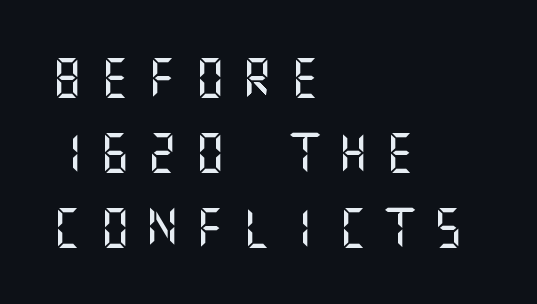
{"serif": "no", "italic": "no", "width": "normal", "stroke_contrast": "medium", "x_height": "large", "underline": "no", "align": "left", "line_spacing_ratio": 1.87, "letter_spacing": "wide", "letter_spacing_em": 0.39, "glyph_px": 40}
